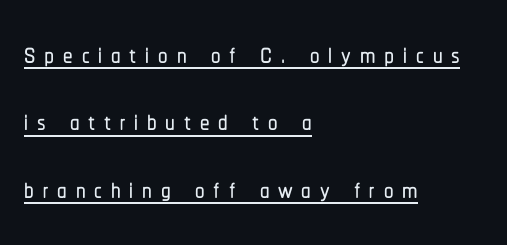
{"serif": "no", "italic": "no", "width": "condensed", "stroke_contrast": "low", "x_height": "medium", "monospaced": "no", "underline": "yes", "align": "left", "line_spacing_ratio": 1.77, "letter_spacing": "wide", "letter_spacing_em": 0.23, "glyph_px": 38}
